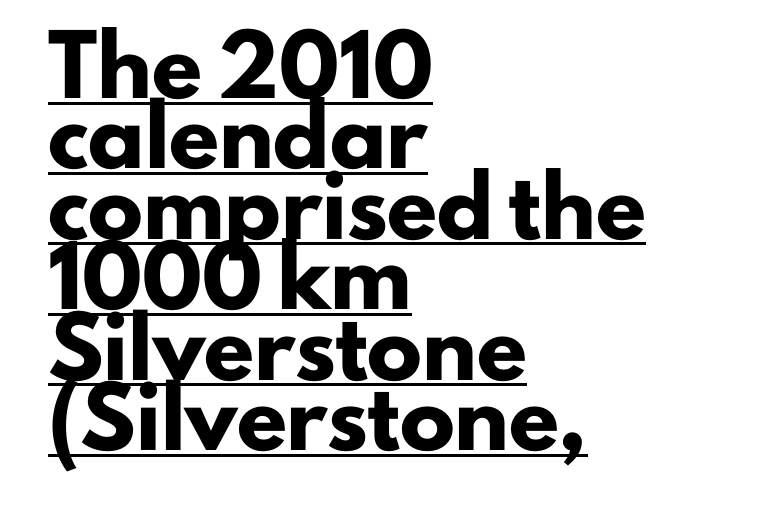
Q: Is the text bold? A: Yes.
Q: Is the text italic (slanted)? A: No, it is upright.
Q: Is the typeface a serif or a sans-serif typeface? A: Sans-serif.
Q: Is the text underlined? A: Yes.
Q: How is the paragraph aligned? A: Left-aligned.
Q: Is the spacing between letters normal or unusually wide? A: Normal.
Q: Is the spacing between lines tight, normal or loose? A: Normal.
Q: Width (condensed, normal, or wide)? A: Normal.
Q: Stroke contrast? A: Low.
Q: x-height? A: Small.
Q: Monospaced? A: No.
